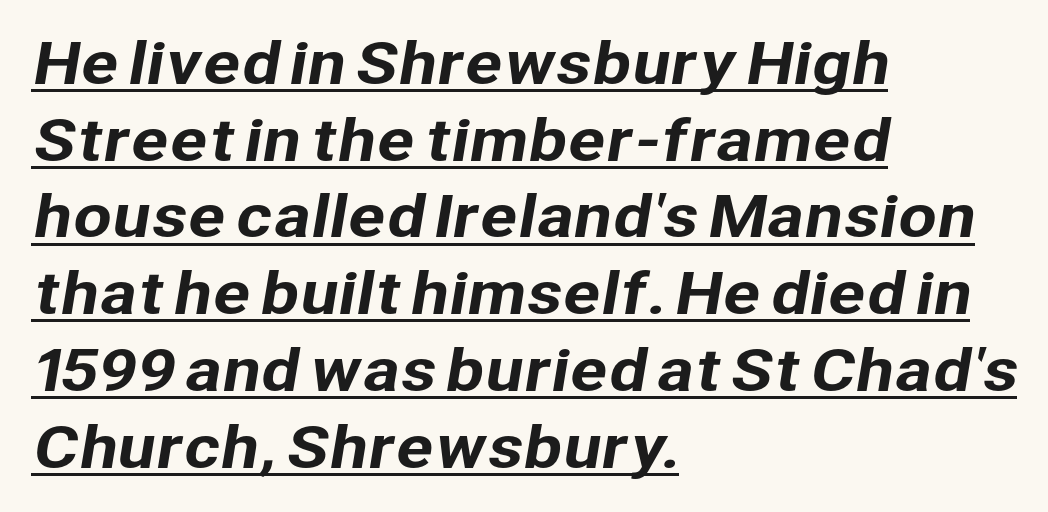
{"serif": "no", "width": "normal", "stroke_contrast": "low", "x_height": "medium", "monospaced": "no", "underline": "yes", "align": "left", "line_spacing": "normal", "line_spacing_ratio": 1.37, "letter_spacing": "normal", "letter_spacing_em": 0.0, "glyph_px": 56}
